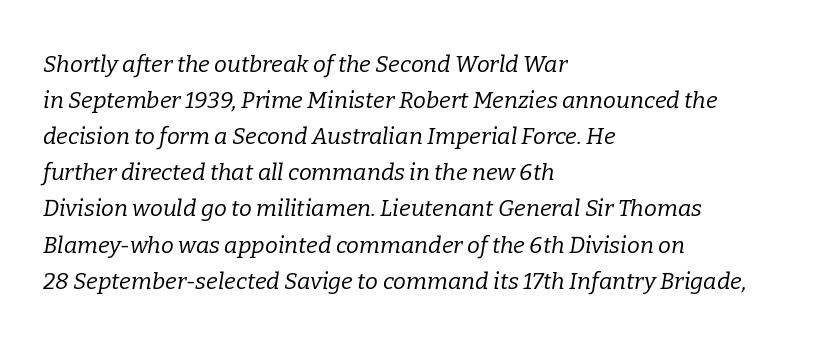
Look at the tracking — it's just the regular setting, nothing added. Check the space under the baseline: it is left empty. Is the block centered? No — it sits flush against the left margin. These glyphs show unthickened strokes, regular width or finer. These lines sit exactly where default settings would place them. The axis of the letterforms is tilted away from vertical.
